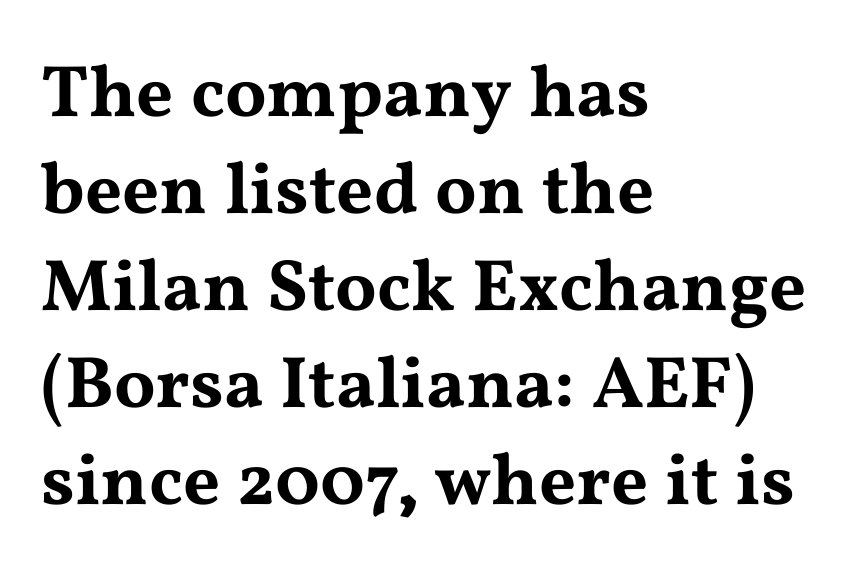
Each letter keeps its own natural width here, so spacing adapts to shape. These lines keep a tight, regular rhythm from letter to letter. You can tell it's not italic because the verticals are truly vertical. A student would call this left alignment; a typographer would say flush left, rag right. Normally led — the rows are evenly, conventionally spaced. The space beneath each line is pristine and unruled.
